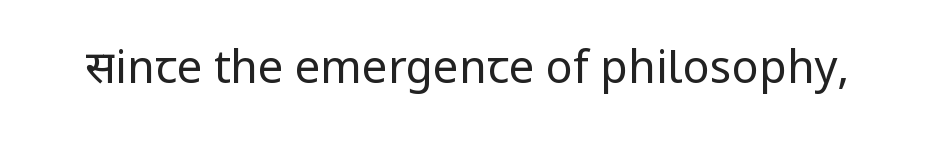
{"serif": "no", "italic": "no", "bold": "no", "weight": "regular", "width": "normal", "stroke_contrast": "low", "x_height": "medium", "monospaced": "no", "underline": "no", "letter_spacing": "normal", "letter_spacing_em": 0.0, "glyph_px": 45}
